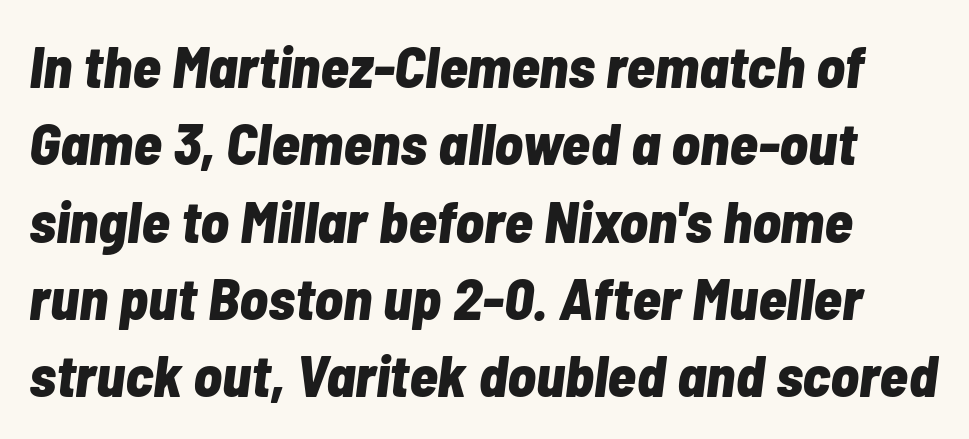
{"italic": "yes", "lean": "right", "slant_degrees": 7, "bold": "yes", "weight": "bold", "width": "condensed", "stroke_contrast": "low", "x_height": "medium", "monospaced": "no", "underline": "no", "line_spacing": "normal", "line_spacing_ratio": 1.31, "letter_spacing": "normal", "letter_spacing_em": 0.0, "glyph_px": 59}
